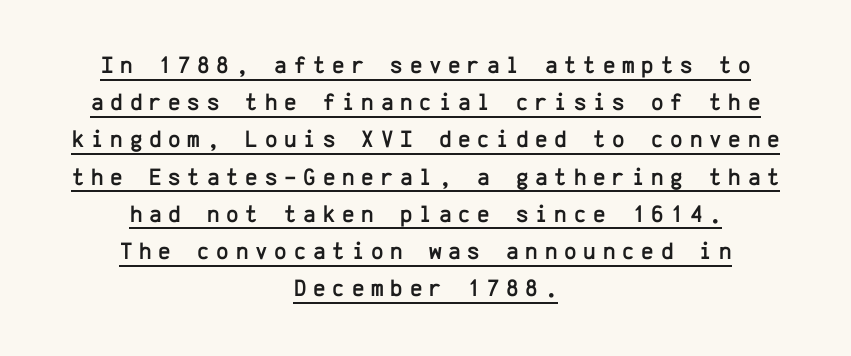
{"italic": "no", "underline": "yes", "align": "center", "line_spacing": "normal", "line_spacing_ratio": 1.55, "letter_spacing": "wide", "letter_spacing_em": 0.28, "glyph_px": 24}
